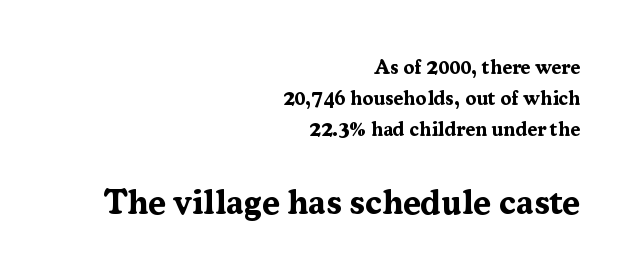
Designer's note — italics off, roman on. Pretty heavy lettering here — definitely bold. Font category for this specimen: serif. Students, note that the glyphs here touch the page at normal intervals.
